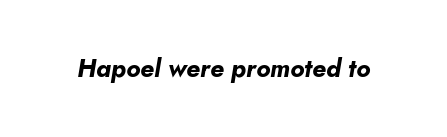
Q: Is the text bold? A: Yes.
Q: Is the text italic (slanted)? A: Yes, it leans right by about 5 degrees.
Q: Is the text underlined? A: No.
Q: Is the spacing between letters normal or unusually wide? A: Normal.
